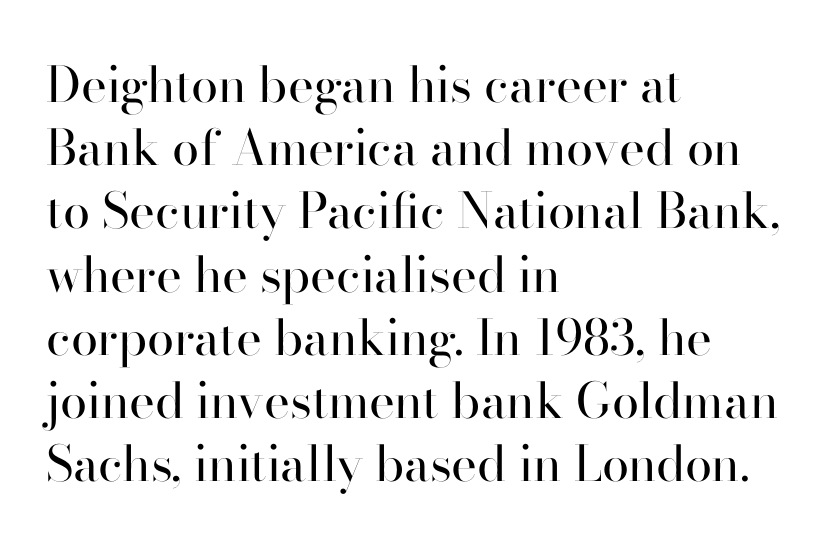
{"serif": "yes", "italic": "no", "bold": "no", "weight": "regular", "width": "normal", "stroke_contrast": "high", "x_height": "small", "monospaced": "no", "underline": "no", "align": "left", "line_spacing": "normal", "line_spacing_ratio": 1.29, "letter_spacing": "normal", "letter_spacing_em": 0.0, "glyph_px": 49}
